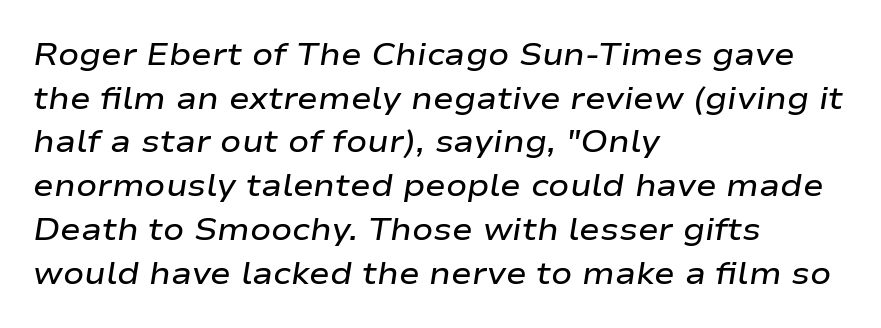
The image shows 31 px semibold, wide type, italic (leaning right); set left-aligned, normal line spacing (1.41x), normal letter spacing, not underlined; low stroke contrast and a medium x-height.
